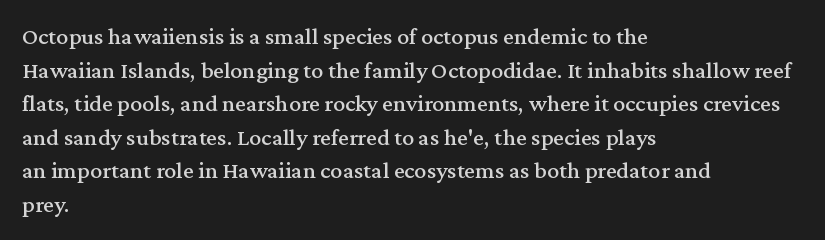
The image shows 24 px text type, upright; set left-aligned, normal line spacing (1.4x), normal letter spacing, not underlined.
